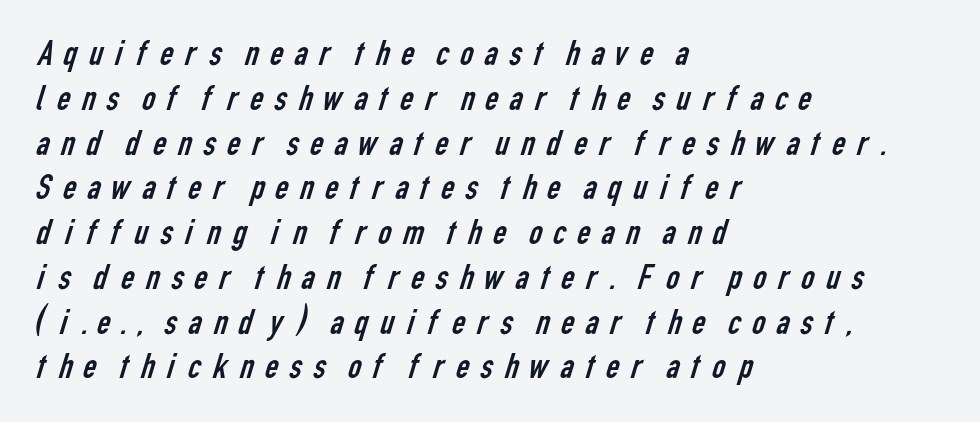
Q: Is the text bold? A: No.
Q: Is the typeface a serif or a sans-serif typeface? A: Sans-serif.
Q: Is the text underlined? A: No.
Q: How is the paragraph aligned? A: Left-aligned.
Q: Is the spacing between letters normal or unusually wide? A: Unusually wide.
Q: Width (condensed, normal, or wide)? A: Condensed.
Q: Stroke contrast? A: Low.
Q: x-height? A: Medium.
Q: Monospaced? A: No.
